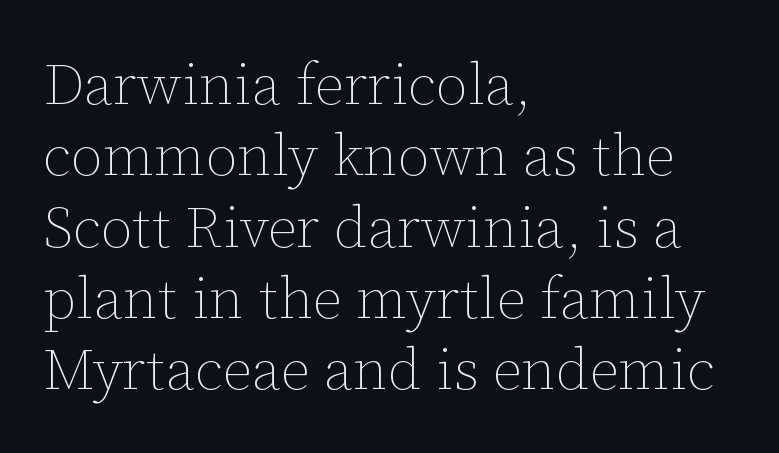
The image shows 58 px thin type, upright; set left-aligned, line spacing 1.23x, normal letter spacing, not underlined; low stroke contrast and a medium x-height.
